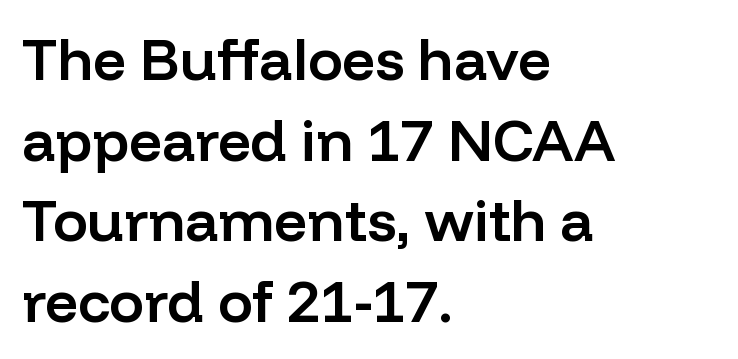
Plain, unruled lines of type. The passage is arranged the way most books set body copy — flush left. A semibold gives these letters moderate extra thickness, short of bold. The typeface chosen for these lines omits serifs. Every stem runs plumb, perpendicular to the baseline.
